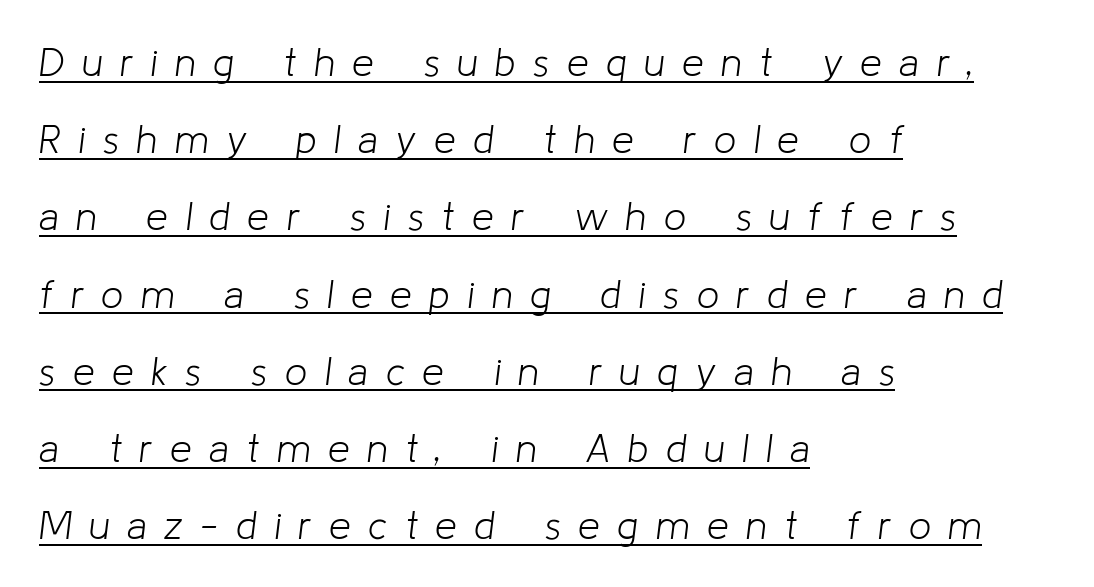
The image shows 39 px light type, italic (leaning right); set left-aligned, loose line spacing (1.98x), unusually wide letter spacing (+0.45 em), underlined; low stroke contrast and a medium x-height.
